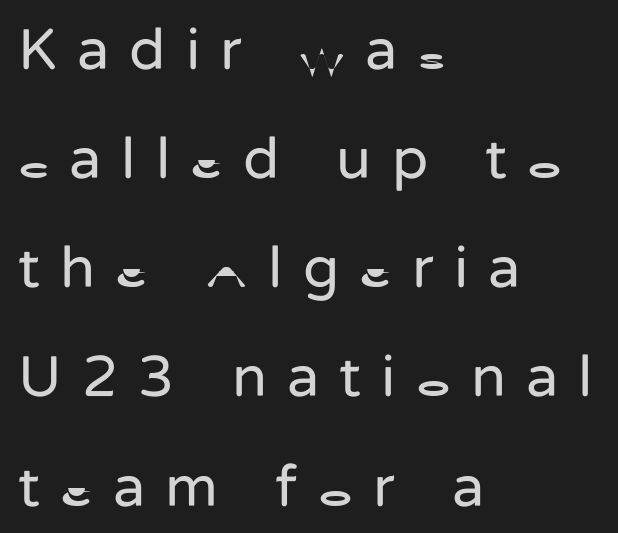
Observe the absence of serifs on each vertical stroke in this sample. The typesetting does not lean heavy: it is not bold. Spacing between characters has been opened up far beyond the box default. Descender tails drop into unmarked territory. Is this a fixed-width face? No — the glyphs have proportional, varying widths. The passage is arranged the way most books set body copy — flush left.
